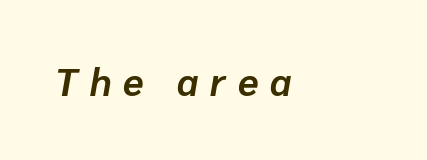
Q: Is the text bold? A: Yes.
Q: Is the text italic (slanted)? A: Yes, it leans right by about 10 degrees.
Q: Is the text underlined? A: No.
Q: How is the paragraph aligned? A: Left-aligned.
Q: Is the spacing between letters normal or unusually wide? A: Unusually wide.
Q: Width (condensed, normal, or wide)? A: Normal.
Q: Stroke contrast? A: Low.
Q: x-height? A: Medium.
Q: Monospaced? A: No.
